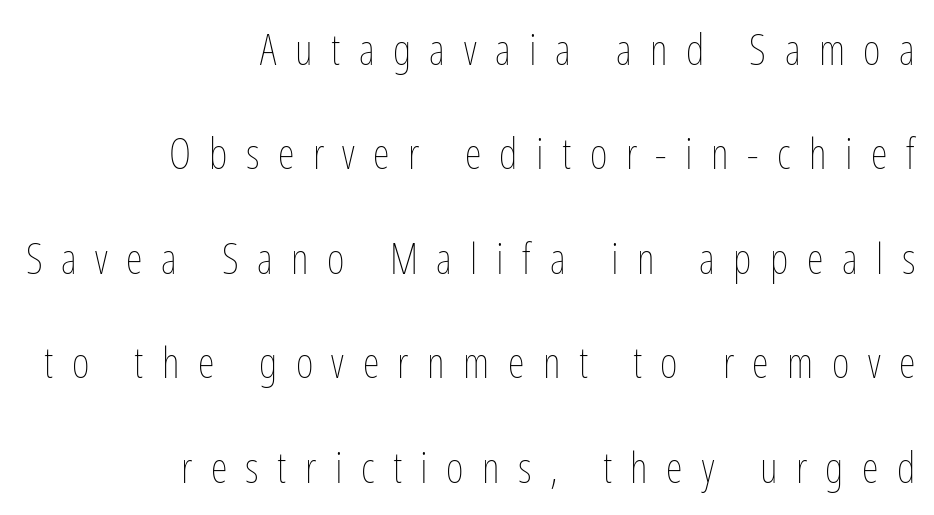
The image shows 43 px thin, condensed type, upright; set right-aligned, loose line spacing (2.43x), unusually wide letter spacing (+0.43 em), not underlined; low stroke contrast and a medium x-height.
